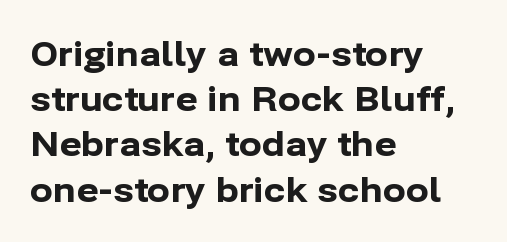
The image shows 34 px bold sans-serif type, upright; set left-aligned, normal line spacing (1.33x), normal letter spacing, not underlined; low stroke contrast and a medium x-height.
